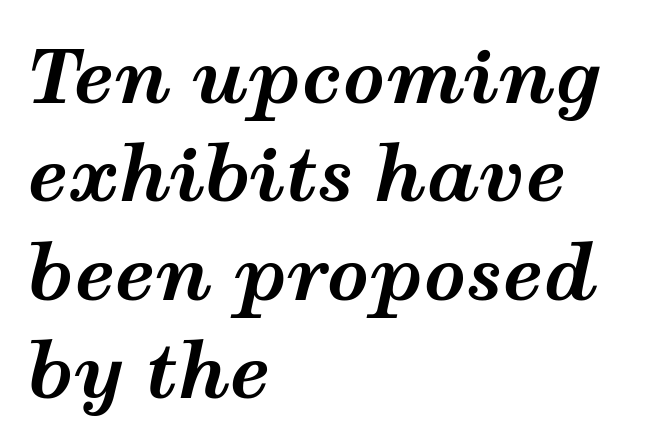
The image shows 74 px bold, wide type, italic (leaning right); set left-aligned, normal line spacing (1.33x), normal letter spacing, not underlined; medium stroke contrast and a medium x-height.
